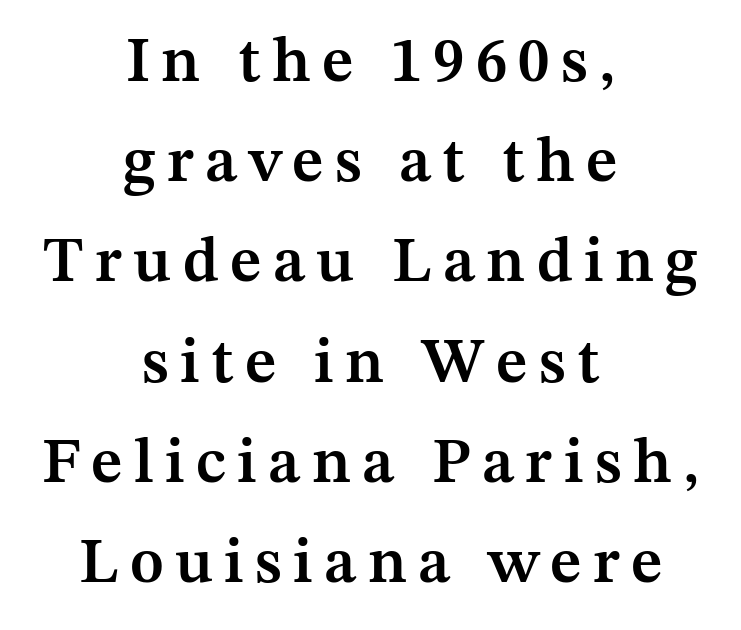
Short and long lines alike share a common midpoint. Regarding serifs, this sample has them. Each letter keeps its own natural width here, so spacing adapts to shape. Honestly, the row spacing looks completely unremarkable.
